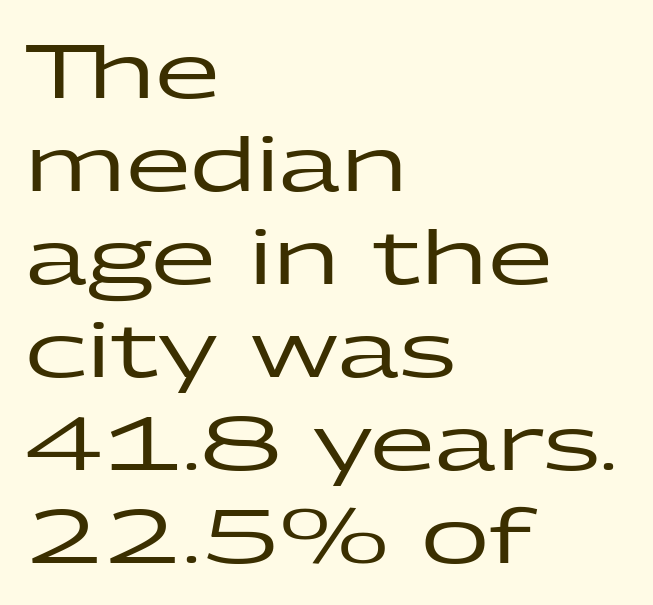
{"serif": "no", "italic": "no", "width": "wide", "stroke_contrast": "low", "x_height": "medium", "monospaced": "no", "underline": "no", "align": "left", "line_spacing_ratio": 1.24, "letter_spacing": "normal", "letter_spacing_em": 0.0, "glyph_px": 75}
